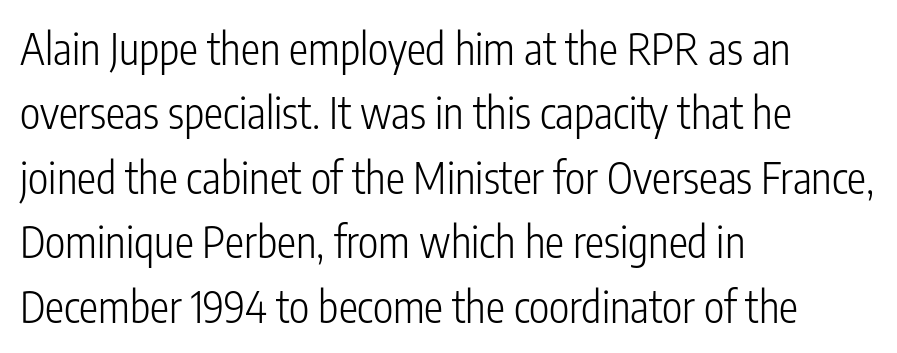
{"serif": "no", "italic": "no", "bold": "no", "weight": "light", "width": "condensed", "stroke_contrast": "low", "x_height": "medium", "monospaced": "no", "underline": "no", "align": "left", "line_spacing": "normal", "line_spacing_ratio": 1.5, "letter_spacing": "normal", "letter_spacing_em": 0.0, "glyph_px": 43}
